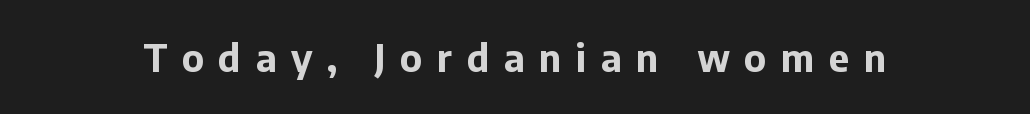
Type style note: lacks serifs. Looks like regular typesetting: each glyph gets only the width it needs. If you drew a line through each stem, it would be perfectly vertical. These lines have a slow, spaced-out rhythm from letter to letter. Words float on clear page, feet unadorned. The characters look thick and weighty, a clear bold.
